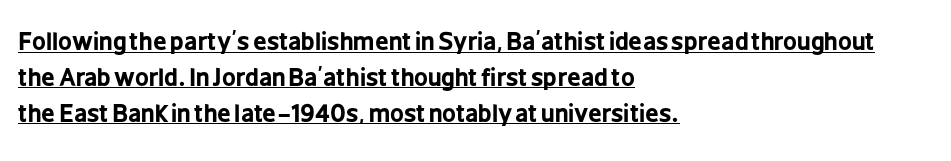
{"italic": "no", "bold": "yes", "underline": "yes", "align": "left", "line_spacing": "normal", "line_spacing_ratio": 1.49, "letter_spacing": "normal", "letter_spacing_em": 0.0, "glyph_px": 24}
